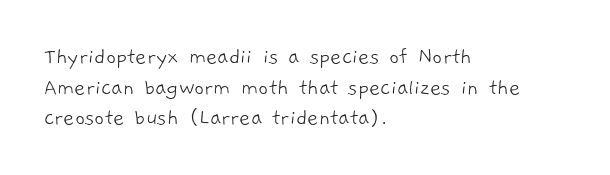
Is the stroke heavy? The answer is a plain regular-or-lighter. Glance below the letters and you will spot only blank space. The lines in this sample share a left origin and differ only in where they stop. Standard letterfit; no display-style spreading of the glyphs. Interline gaps are of average width in this sample.
